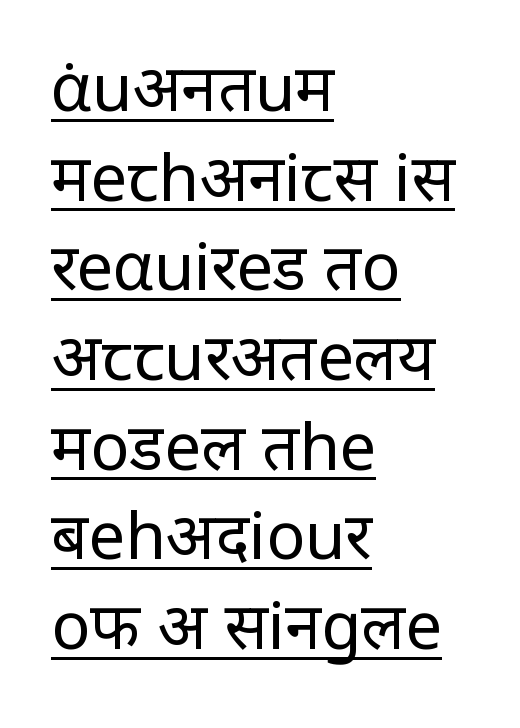
The image shows 65 px regular-weight, condensed sans-serif type, upright; set left-aligned, normal line spacing (1.38x), normal letter spacing, underlined; low stroke contrast and a large x-height.
